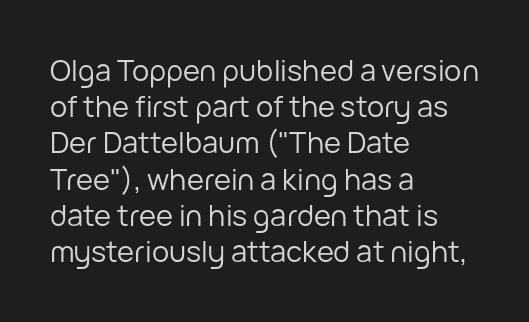
Q: Is the text bold? A: No.
Q: Is the text italic (slanted)? A: No, it is upright.
Q: Is the typeface a serif or a sans-serif typeface? A: Sans-serif.
Q: Is the text underlined? A: No.
Q: How is the paragraph aligned? A: Left-aligned.
Q: Is the spacing between letters normal or unusually wide? A: Normal.
Q: Is the spacing between lines tight, normal or loose? A: Normal.
Q: Width (condensed, normal, or wide)? A: Normal.
Q: Stroke contrast? A: Low.
Q: x-height? A: Medium.
Q: Monospaced? A: No.
